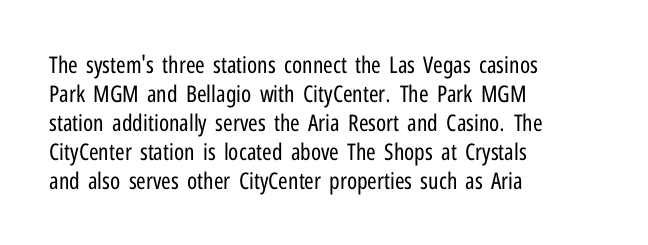
A typesetter would call this zero additional tracking. If you drew a line through each stem, it would be perfectly vertical. This block has exactly the height ordinary leading produces. Teacher's note: observe the even left margin — that is flush-left alignment. The area under the type is left untouched. This is not heavy type; no bold has been used.
